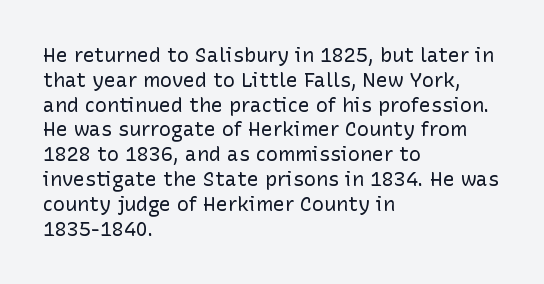
Q: Is the text bold? A: No.
Q: Is the text italic (slanted)? A: No, it is upright.
Q: Is the text underlined? A: No.
Q: How is the paragraph aligned? A: Left-aligned.
Q: Is the spacing between letters normal or unusually wide? A: Normal.
